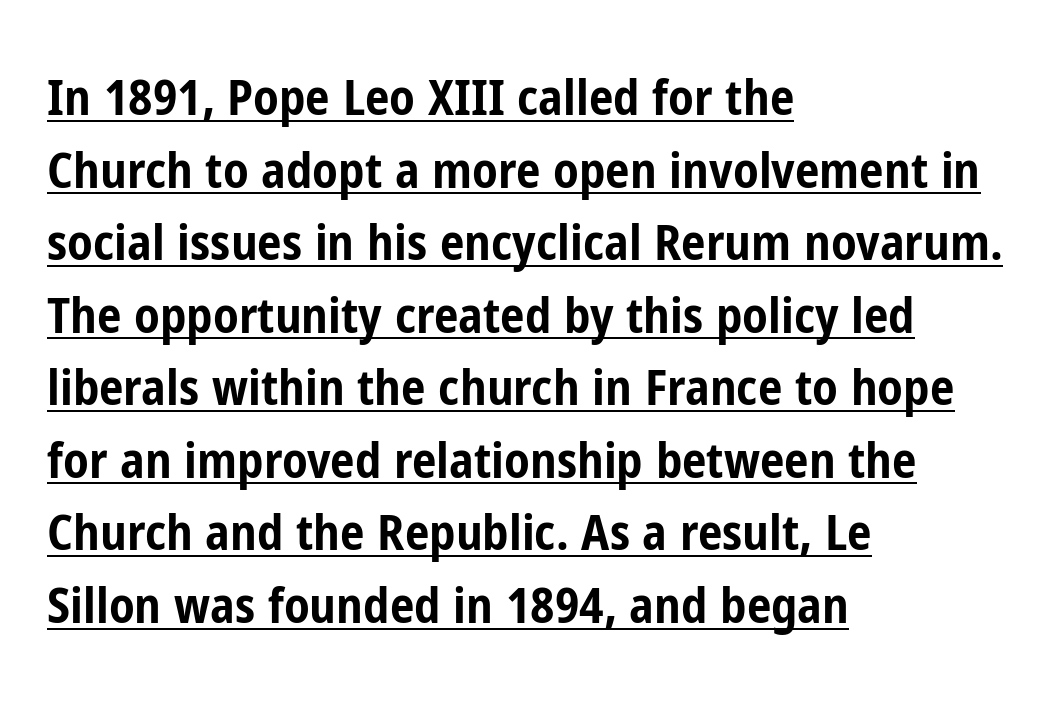
{"serif": "no", "italic": "no", "bold": "yes", "weight": "bold", "width": "condensed", "stroke_contrast": "low", "x_height": "medium", "monospaced": "no", "underline": "yes", "align": "left", "line_spacing": "normal", "line_spacing_ratio": 1.48, "letter_spacing": "normal", "letter_spacing_em": 0.0, "glyph_px": 49}
